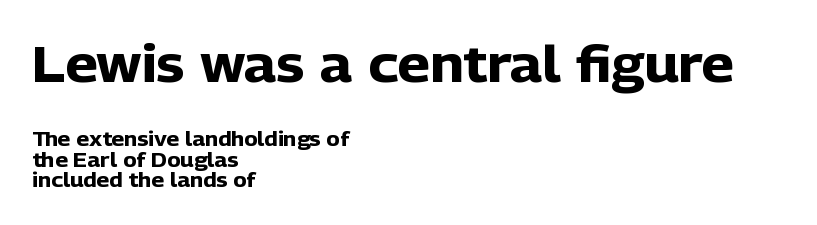
Q: Is the text bold? A: Yes.
Q: Is the text italic (slanted)? A: No, it is upright.
Q: Is the typeface a serif or a sans-serif typeface? A: Sans-serif.
Q: Is the text underlined? A: No.
Q: How is the paragraph aligned? A: Left-aligned.
Q: Is the spacing between letters normal or unusually wide? A: Normal.
Q: Is the spacing between lines tight, normal or loose? A: Tight.
Q: Which block of text is set in a larger size, the first (top) or the second (bottom)? A: The first (top) one.
Q: Width (condensed, normal, or wide)? A: Normal.
Q: Stroke contrast? A: Low.
Q: x-height? A: Medium.
Q: Monospaced? A: No.
